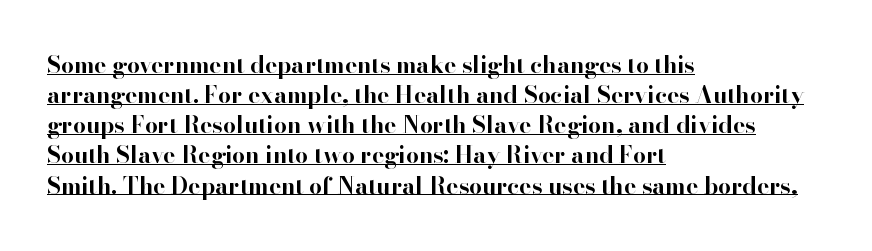
The face used here appears with an underline applied. Is the letter spacing exaggerated? No — it looks like the ordinary default. On the weight axis this lands at bold, roughly 700. One glance says typical: line gaps are just what's usual.
